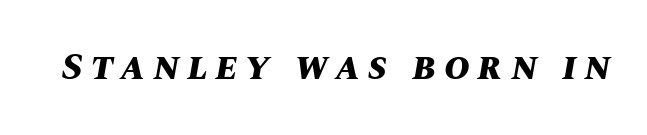
The sample has been set heavy, in full bold. The passage shown is typed in a proportional face where columns would drift. Observe the wide spacing: letters keep a clear distance from each other. The glyphs look as if they've been sheared to an angle. Letters rest on an invisible, unmarked baseline.
